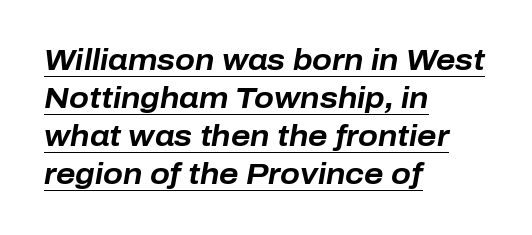
{"italic": "yes", "lean": "right", "slant_degrees": 10, "bold": "yes", "weight": "bold", "width": "normal", "stroke_contrast": "low", "x_height": "medium", "monospaced": "no", "underline": "yes", "align": "left", "line_spacing": "normal", "line_spacing_ratio": 1.31, "letter_spacing": "normal", "letter_spacing_em": 0.0, "glyph_px": 29}
